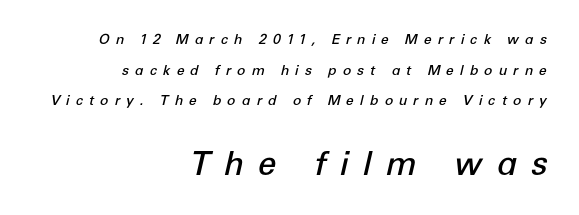
{"italic": "yes", "lean": "right", "slant_degrees": 12, "bold": "semi", "weight": "semibold", "width": "normal", "stroke_contrast": "low", "x_height": "medium", "monospaced": "no", "underline": "no", "align": "right", "line_spacing": "loose", "line_spacing_ratio": 2.18, "letter_spacing": "wide", "letter_spacing_em": 0.42, "larger_block": "second", "size_ratio": 2.36, "glyph_px": 33}
